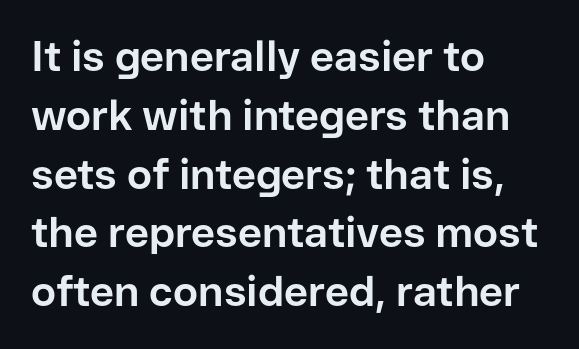
Short note: letters normally spaced. Honestly, there is no underline to notice here at all. The letters advance in unequal steps, a hallmark of proportional type. Typographically, this falls in the sans-serif category.
